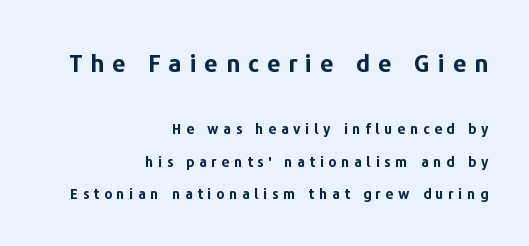
Q: Is the text bold? A: Yes.
Q: Is the text italic (slanted)? A: No, it is upright.
Q: Is the text underlined? A: No.
Q: How is the paragraph aligned? A: Right-aligned.
Q: Is the spacing between letters normal or unusually wide? A: Unusually wide.
Q: Is the spacing between lines tight, normal or loose? A: Loose.
Q: Which block of text is set in a larger size, the first (top) or the second (bottom)? A: The first (top) one.
